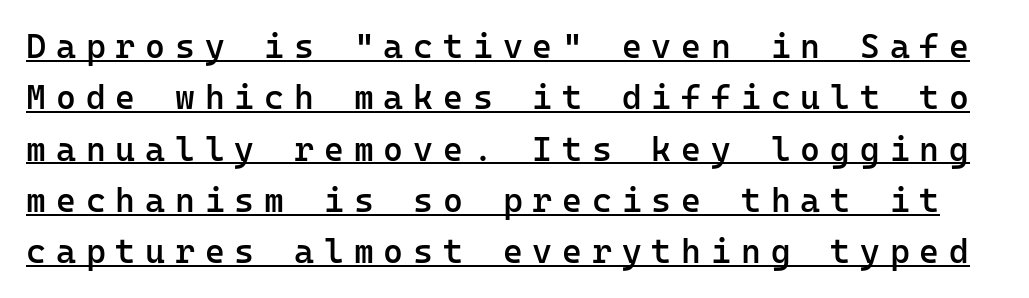
{"serif": "no", "italic": "no", "bold": "semi", "weight": "semibold", "width": "normal", "stroke_contrast": "low", "x_height": "medium", "monospaced": "yes", "underline": "yes", "line_spacing": "normal", "line_spacing_ratio": 1.51, "letter_spacing": "wide", "letter_spacing_em": 0.29, "glyph_px": 34}
